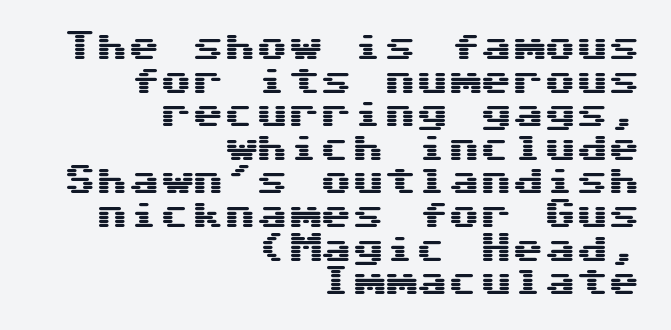
The image shows 32 px wide sans-serif type, upright, monospaced; set right-aligned, tight line spacing (1.05x), normal letter spacing, not underlined; medium stroke contrast and a medium x-height.
